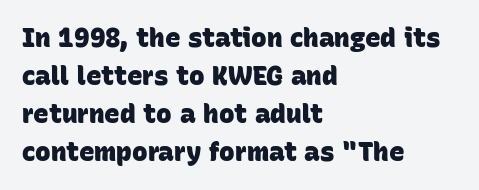
Notice how descenders clear the ascenders below comfortably — that's standard leading. Bold? Absolutely — the strokes are thick and heavy. The paragraph shown leans on its left margin. The words here are not underlined.
